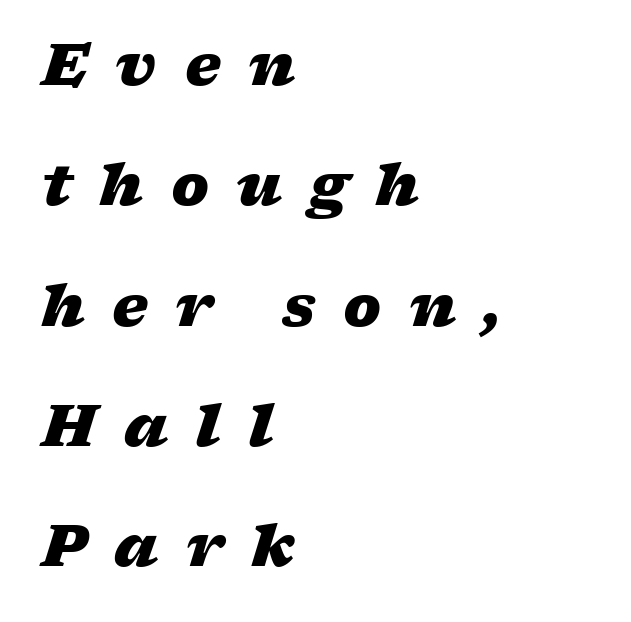
Does the copy run flush right? No — it runs flush left. Character widths vary here, with narrow letters taking less room than wide ones. Vertical spacing — loose. These lines have a slow, spaced-out rhythm from letter to letter. Letters rest on an invisible, unmarked baseline. Pretty heavy lettering here — definitely bold.
